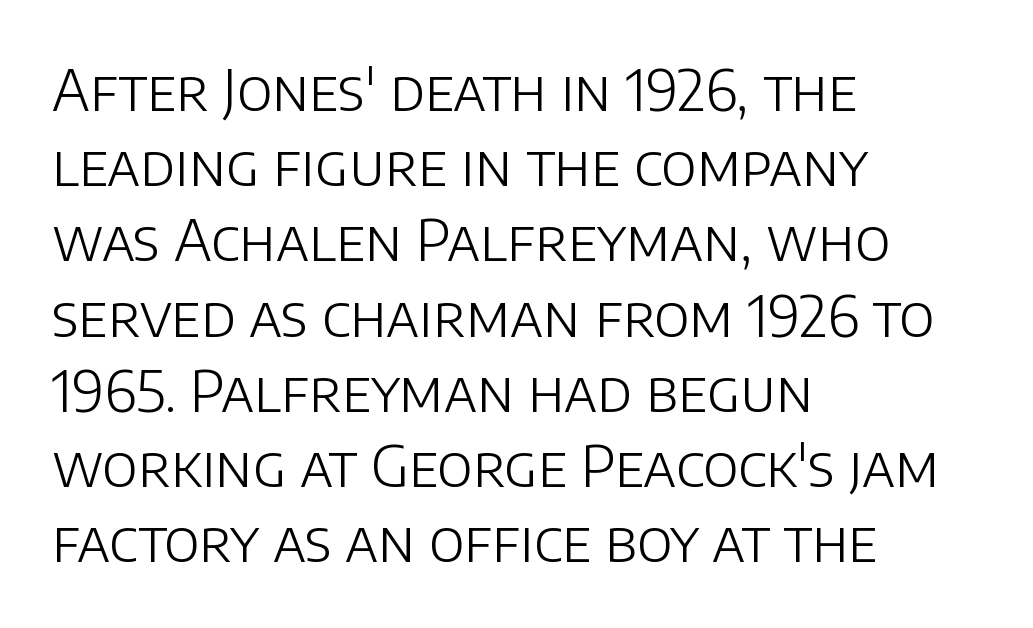
Q: Is the text bold? A: No.
Q: Is the text italic (slanted)? A: No, it is upright.
Q: Is the typeface a serif or a sans-serif typeface? A: Sans-serif.
Q: Is the text underlined? A: No.
Q: How is the paragraph aligned? A: Left-aligned.
Q: Is the spacing between letters normal or unusually wide? A: Normal.
Q: Is the spacing between lines tight, normal or loose? A: Normal.
Q: Width (condensed, normal, or wide)? A: Normal.
Q: Stroke contrast? A: Low.
Q: x-height? A: Large.
Q: Monospaced? A: No.
